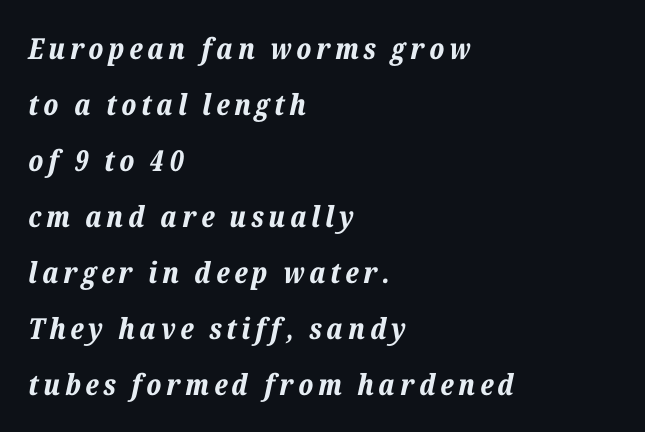
{"italic": "yes", "lean": "right", "slant_degrees": 12, "bold": "yes", "weight": "bold", "width": "normal", "stroke_contrast": "low", "x_height": "medium", "monospaced": "no", "underline": "no", "align": "left", "line_spacing": "loose", "line_spacing_ratio": 1.93, "glyph_px": 29}
